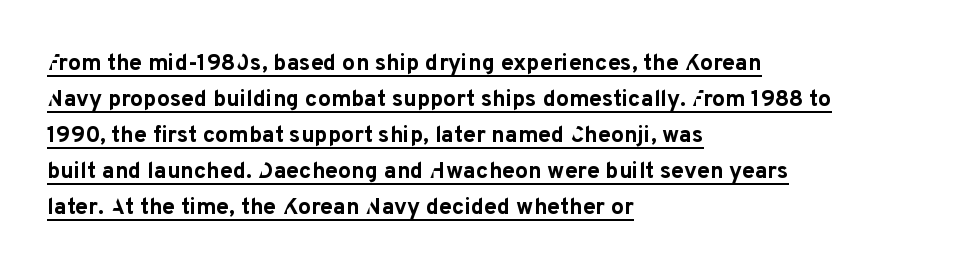
{"italic": "no", "bold": "yes", "underline": "yes", "align": "left", "line_spacing": "normal", "line_spacing_ratio": 1.57, "letter_spacing": "normal", "letter_spacing_em": 0.0, "glyph_px": 23}
